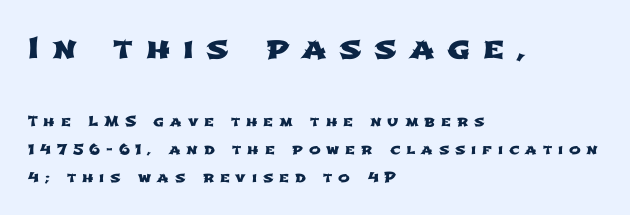
The image shows 30 px wide sans-serif type; set left-aligned, loose line spacing (2.0x), unusually wide letter spacing (+0.42 em), not underlined; the first (top) block is 2.14x larger; low stroke contrast and a medium x-height.
